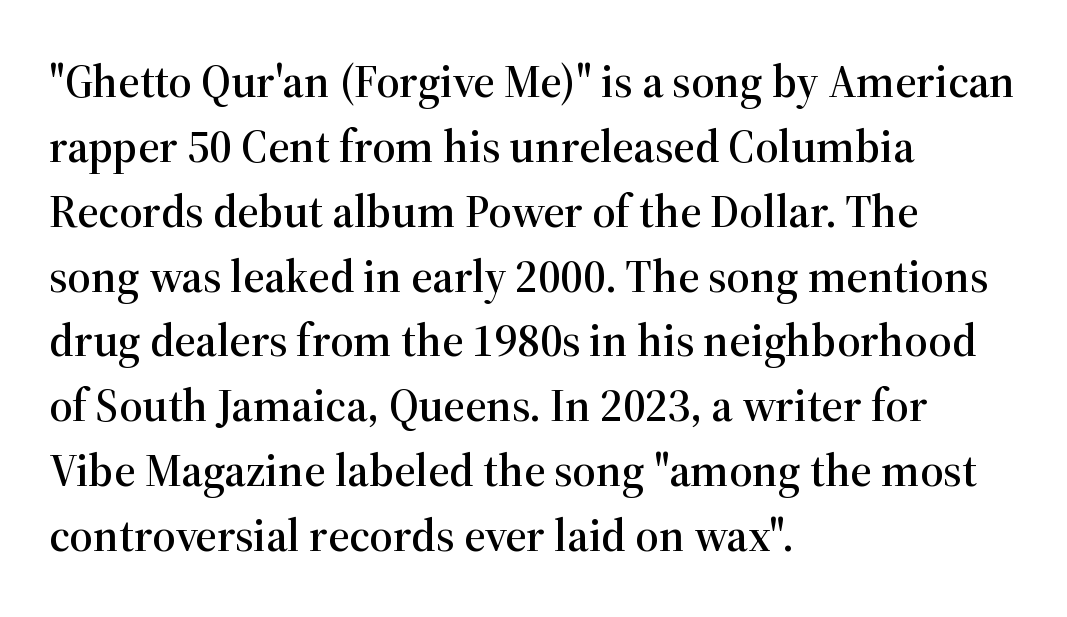
Q: Is the text italic (slanted)? A: No, it is upright.
Q: Is the typeface a serif or a sans-serif typeface? A: Serif.
Q: Is the text underlined? A: No.
Q: How is the paragraph aligned? A: Left-aligned.
Q: Is the spacing between letters normal or unusually wide? A: Normal.
Q: Is the spacing between lines tight, normal or loose? A: Normal.
Q: Width (condensed, normal, or wide)? A: Normal.
Q: Stroke contrast? A: High.
Q: x-height? A: Medium.
Q: Monospaced? A: No.
